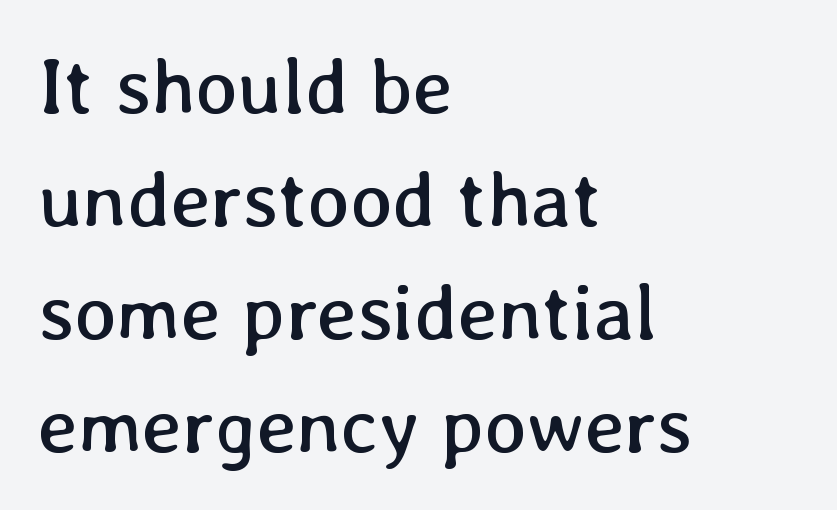
Q: Is the text bold? A: No.
Q: Is the text italic (slanted)? A: No, it is upright.
Q: Is the text underlined? A: No.
Q: How is the paragraph aligned? A: Left-aligned.
Q: Is the spacing between letters normal or unusually wide? A: Normal.
Q: Is the spacing between lines tight, normal or loose? A: Normal.
Q: Width (condensed, normal, or wide)? A: Normal.
Q: Stroke contrast? A: Low.
Q: x-height? A: Medium.
Q: Monospaced? A: No.
